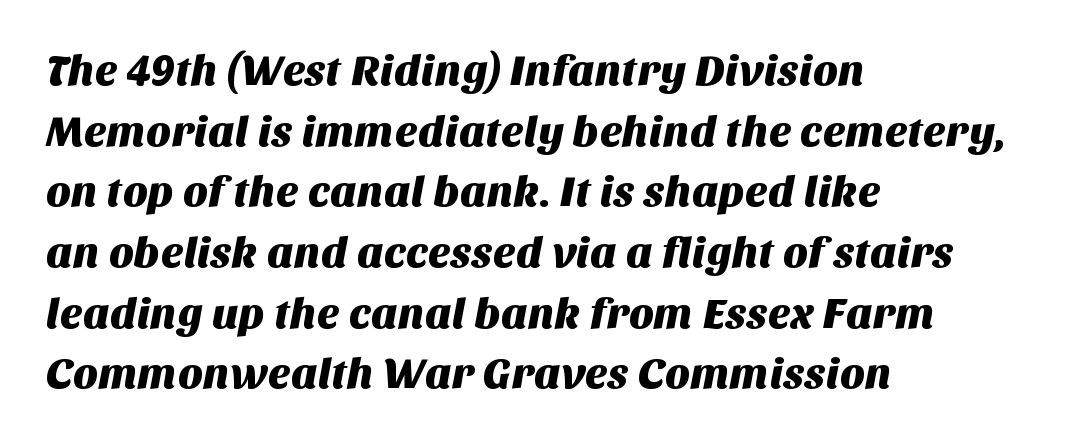
{"serif": "no", "width": "normal", "stroke_contrast": "medium", "x_height": "large", "monospaced": "no", "underline": "no", "align": "left", "line_spacing": "normal", "line_spacing_ratio": 1.41, "letter_spacing": "normal", "letter_spacing_em": 0.0, "glyph_px": 43}
